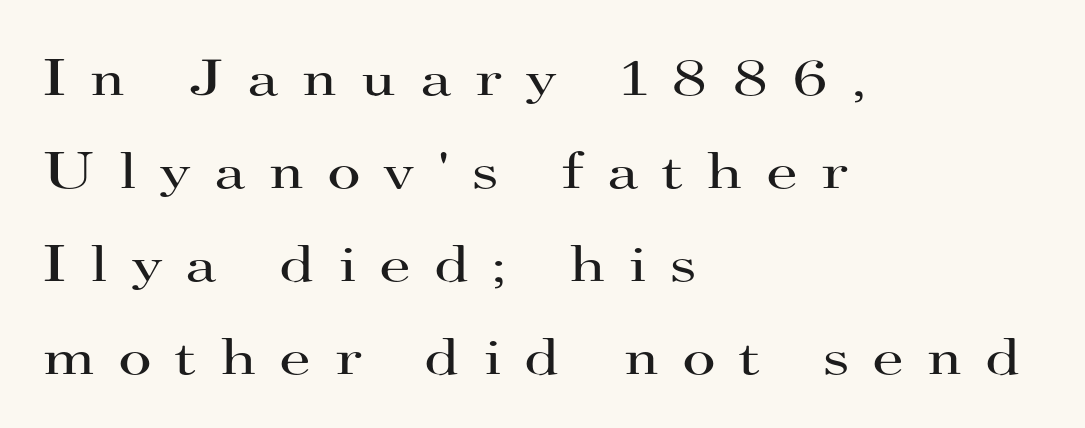
{"serif": "yes", "italic": "no", "bold": "no", "weight": "regular", "width": "wide", "stroke_contrast": "high", "x_height": "small", "monospaced": "no", "underline": "no", "align": "left", "line_spacing_ratio": 1.79, "letter_spacing": "wide", "letter_spacing_em": 0.43, "glyph_px": 52}
